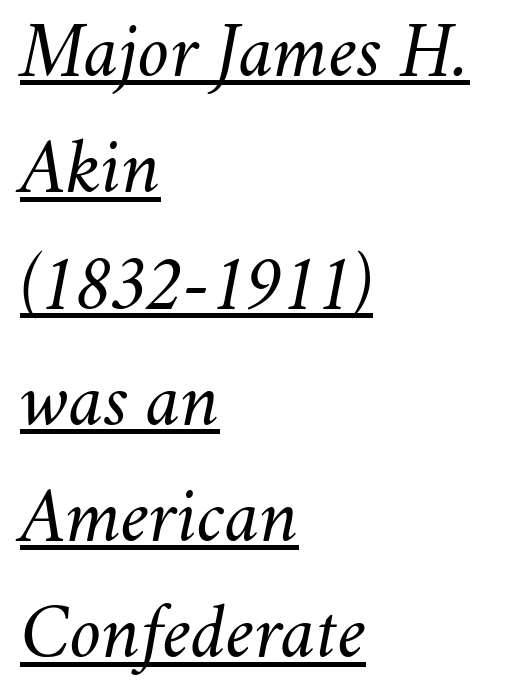
The letterforms sit at book weight or below. One-word summary of the alignment: left. Emphasis-style slanted type is in use. Do the characters align in a grid? No, the font is proportional. A rule runs beneath these lines of type. Compared with typical paragraphs, the rows here are spaced about the same.
